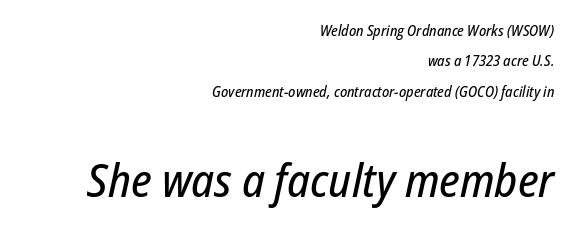
Q: Is the text italic (slanted)? A: Yes, it leans right by about 12 degrees.
Q: Is the text underlined? A: No.
Q: How is the paragraph aligned? A: Right-aligned.
Q: Is the spacing between letters normal or unusually wide? A: Normal.
Q: Is the spacing between lines tight, normal or loose? A: Loose.
Q: Which block of text is set in a larger size, the first (top) or the second (bottom)? A: The second (bottom) one.
Q: Width (condensed, normal, or wide)? A: Condensed.
Q: Stroke contrast? A: Low.
Q: x-height? A: Medium.
Q: Monospaced? A: No.
